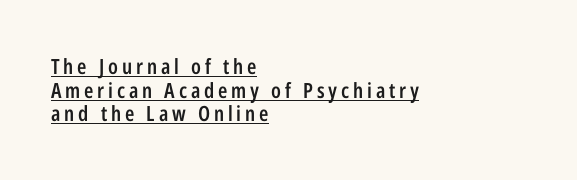
Q: Is the text bold? A: Semi-bold.
Q: Is the text italic (slanted)? A: No, it is upright.
Q: Is the text underlined? A: Yes.
Q: How is the paragraph aligned? A: Left-aligned.
Q: Is the spacing between lines tight, normal or loose? A: Tight.
